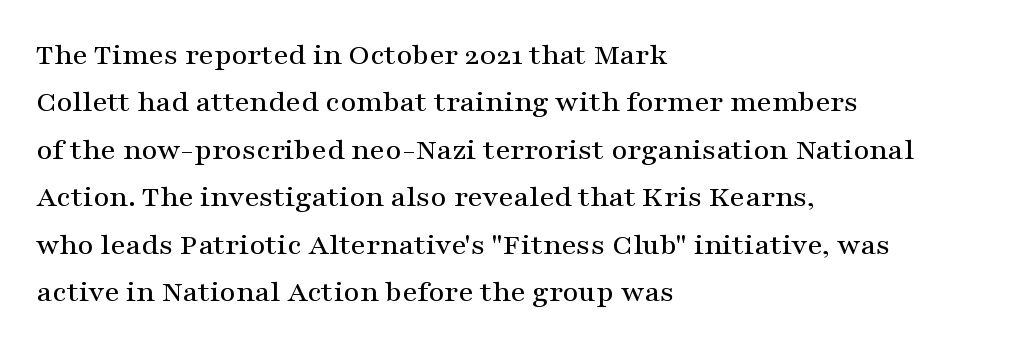
The image shows 31 px wide serif type, upright; set left-aligned, normal line spacing (1.53x), normal letter spacing, not underlined; medium stroke contrast and a medium x-height.
